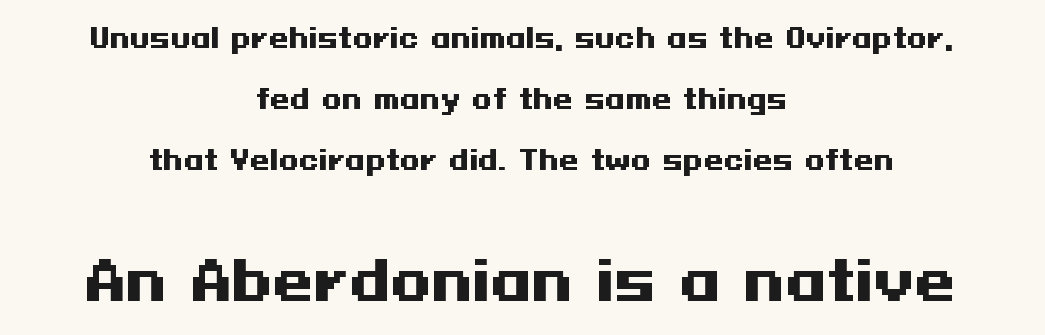
Q: Is the text bold? A: Yes.
Q: Is the text italic (slanted)? A: No, it is upright.
Q: Is the typeface a serif or a sans-serif typeface? A: Sans-serif.
Q: Is the text underlined? A: No.
Q: How is the paragraph aligned? A: Centered.
Q: Is the spacing between letters normal or unusually wide? A: Normal.
Q: Is the spacing between lines tight, normal or loose? A: Loose.
Q: Which block of text is set in a larger size, the first (top) or the second (bottom)? A: The second (bottom) one.
Q: Width (condensed, normal, or wide)? A: Wide.
Q: Stroke contrast? A: Medium.
Q: x-height? A: Medium.
